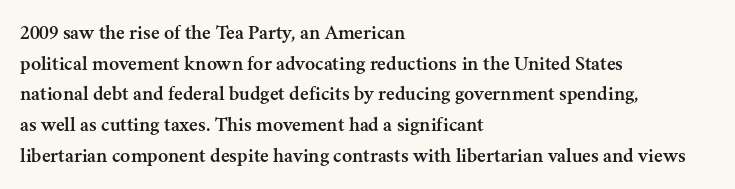
Q: Is the text italic (slanted)? A: No, it is upright.
Q: Is the text underlined? A: No.
Q: How is the paragraph aligned? A: Left-aligned.
Q: Is the spacing between letters normal or unusually wide? A: Normal.
Q: Is the spacing between lines tight, normal or loose? A: Normal.
